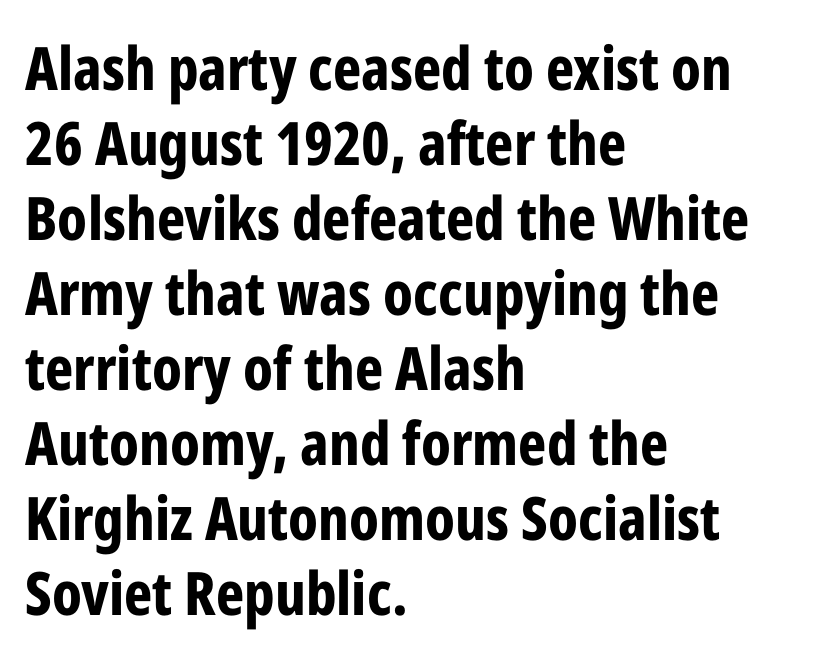
The image shows 60 px bold, condensed sans-serif type, upright; set left-aligned, normal line spacing (1.25x), normal letter spacing, not underlined; low stroke contrast and a medium x-height.
